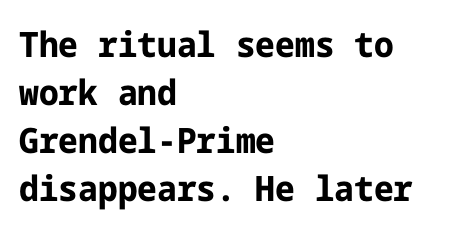
All the whitespace from short lines collects on the right. The passage shown is not underscored anywhere. The typography opts for an upright posture over an oblique one. These lines sit exactly where default settings would place them.
